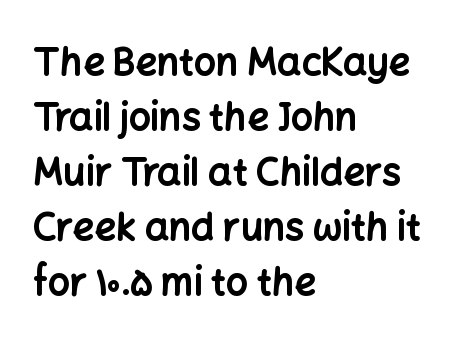
The image shows 38 px bold sans-serif type, upright; set left-aligned, normal line spacing (1.45x), normal letter spacing, not underlined; low stroke contrast and a medium x-height.
